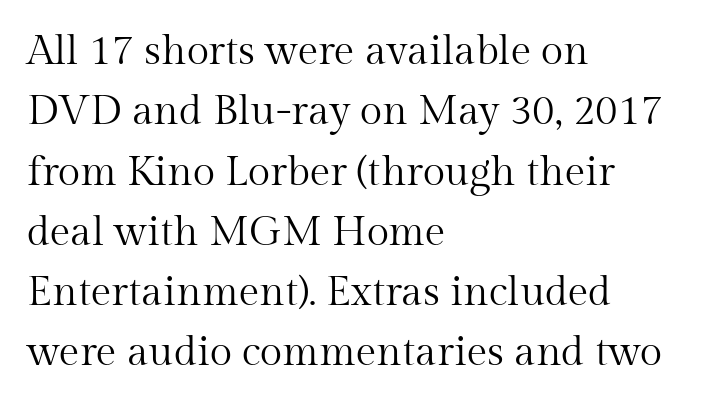
{"serif": "yes", "italic": "no", "bold": "no", "weight": "regular", "width": "normal", "stroke_contrast": "medium", "x_height": "medium", "monospaced": "no", "underline": "no", "align": "left", "line_spacing": "normal", "line_spacing_ratio": 1.47, "letter_spacing": "normal", "letter_spacing_em": 0.0, "glyph_px": 41}
